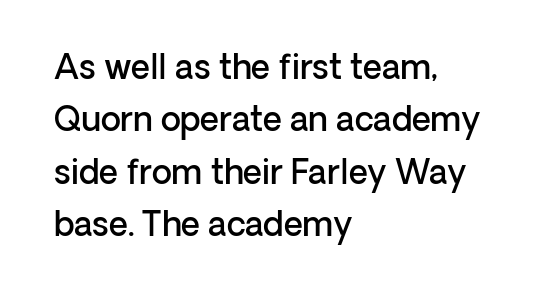
Compared with typical body copy, the letter spacing here is the same. Do the letters lean? They stand straight. Each line starts at the same left margin while the right side varies. Underlining? Definitely not there. A sans-serif font was chosen for this passage.
